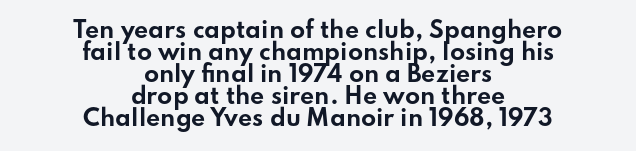
The image shows 22 px bold type, upright; set centered, tight line spacing (1.0x), normal letter spacing, not underlined.
